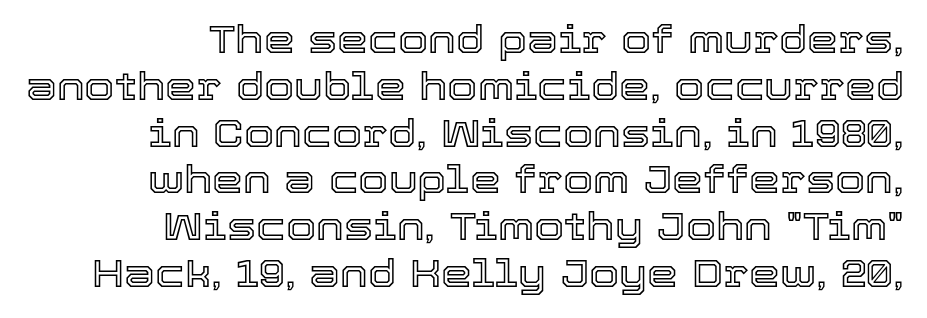
The image shows 39 px text type, upright; set right-aligned, line spacing 1.2x, normal letter spacing, not underlined; a medium x-height.
